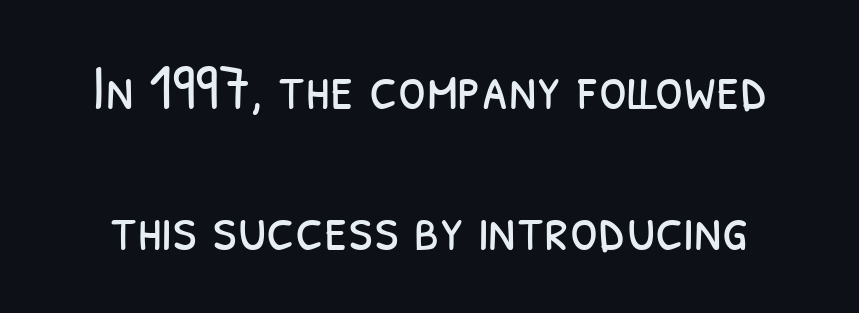
{"serif": "no", "bold": "no", "weight": "light", "width": "condensed", "stroke_contrast": "low", "x_height": "medium", "monospaced": "no", "underline": "no", "line_spacing": "loose", "line_spacing_ratio": 2.21, "letter_spacing": "normal", "letter_spacing_em": 0.0, "glyph_px": 64}
